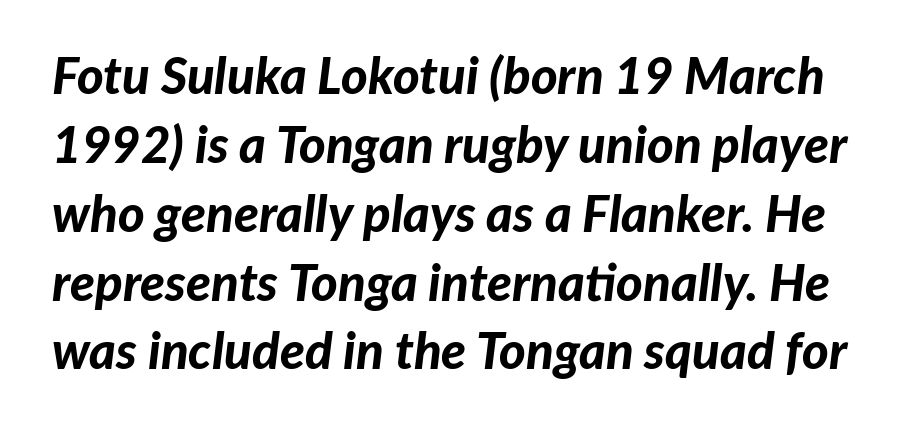
The image shows 51 px bold type, italic (leaning right); set normal line spacing (1.35x), normal letter spacing, not underlined; low stroke contrast and a medium x-height.
